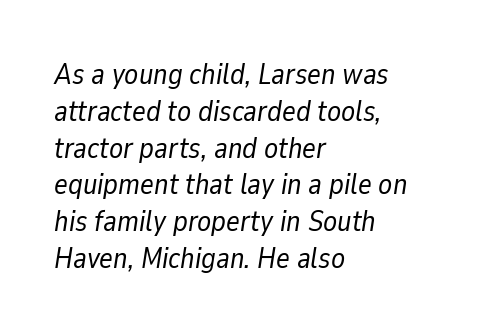
The image shows 29 px regular-weight type, italic (leaning right); set left-aligned, normal line spacing (1.27x), normal letter spacing, not underlined; low stroke contrast and a medium x-height.
